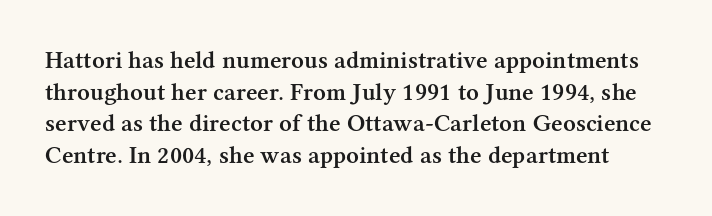
Q: Is the text bold? A: Semi-bold.
Q: Is the text italic (slanted)? A: No, it is upright.
Q: Is the text underlined? A: No.
Q: Is the spacing between letters normal or unusually wide? A: Normal.
Q: Is the spacing between lines tight, normal or loose? A: Normal.
